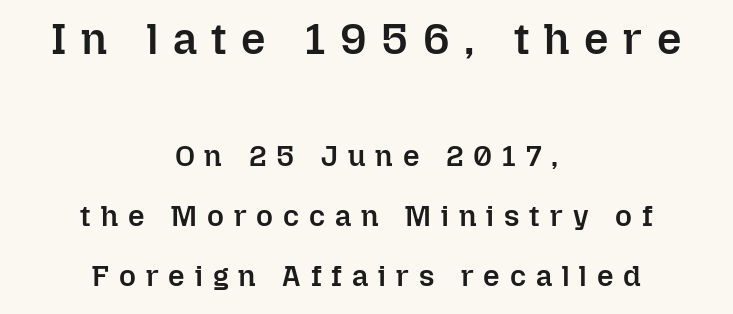
Visually, the top section dominates because its glyphs are scaled up. Line spacing here is loose. The setting favours the middle, as headings and verse often do. These words are printed semibold, heavier than regular yet not bold.
